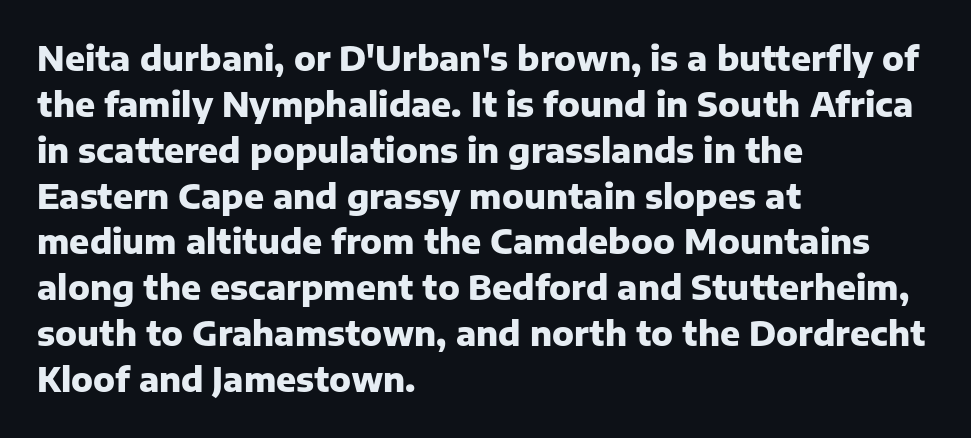
The space beneath each line is pristine and unruled. You can tell it's not italic because the verticals are truly vertical. Do the characters align in a grid? No, the font is proportional. Letterform terminals end flat and unadorned throughout the passage. Heavy, bold letterforms.
